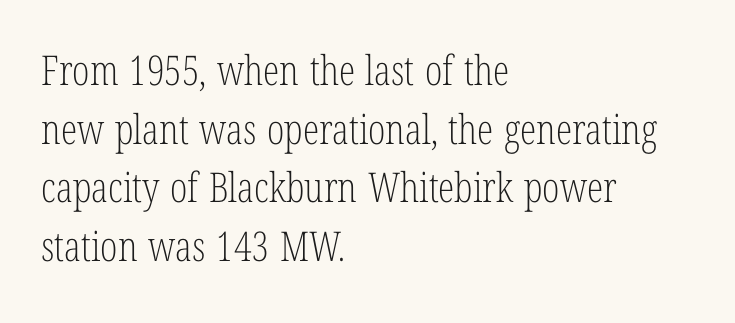
The image shows 41 px light, condensed serif type, upright; set left-aligned, normal line spacing (1.43x), normal letter spacing, not underlined; low stroke contrast and a medium x-height.
